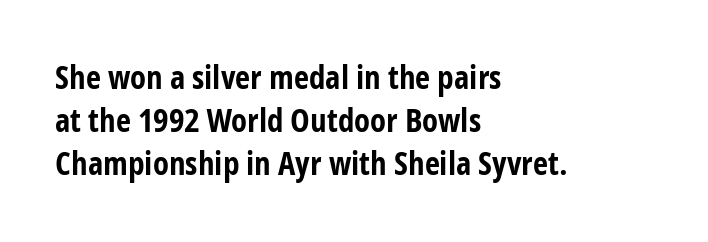
The image shows 33 px bold, condensed sans-serif type, upright; set left-aligned, normal line spacing (1.3x), normal letter spacing, not underlined; low stroke contrast and a medium x-height.
